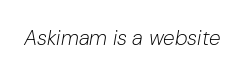
{"italic": "yes", "lean": "right", "slant_degrees": 10, "bold": "no", "underline": "no", "letter_spacing": "normal", "letter_spacing_em": 0.0, "glyph_px": 21}
